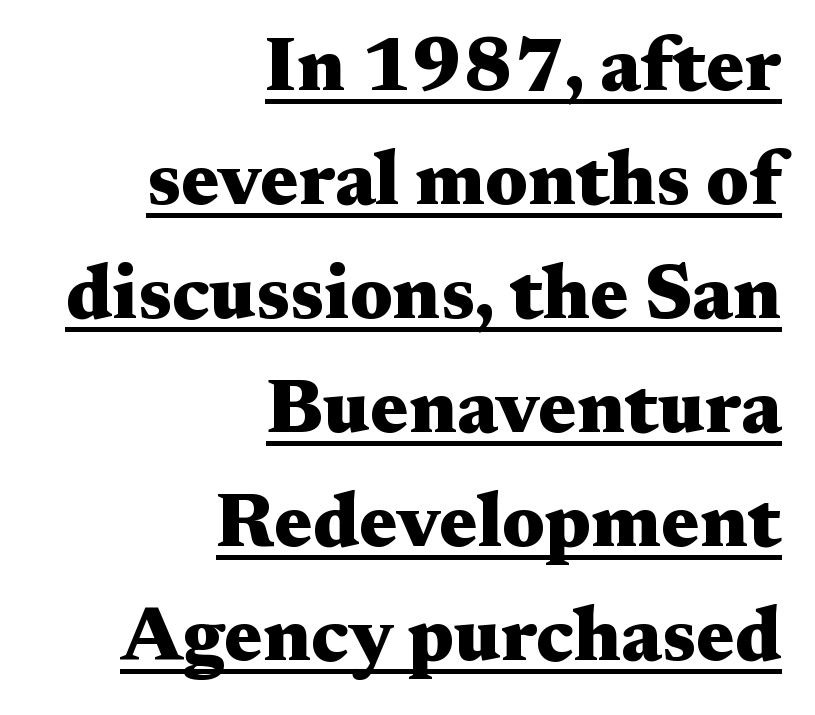
Is this a fixed-width face? No — the glyphs have proportional, varying widths. Rendered with straight, roman letterforms. A continuous stroke trails under the words, as in a hyperlink. These lines stack with their right ends in a neat column. Here the glyphs are tracked normally, forming tight word shapes. Type style note: has serifs.
